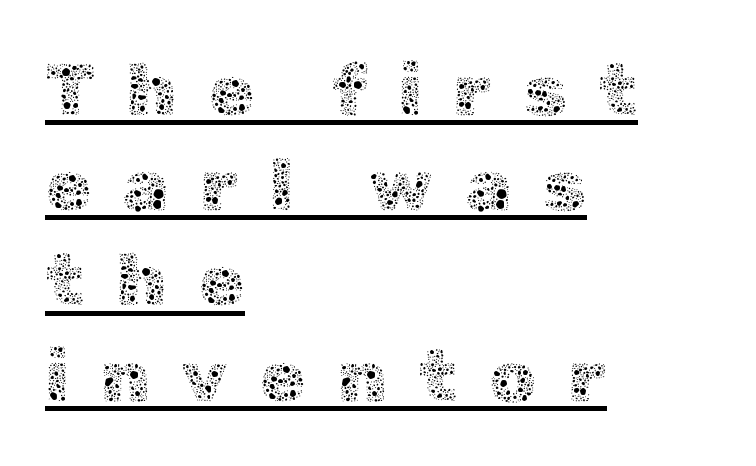
The image shows 75 px thin type, upright; set left-aligned, normal line spacing (1.27x), unusually wide letter spacing (+0.41 em), underlined; a medium x-height.
